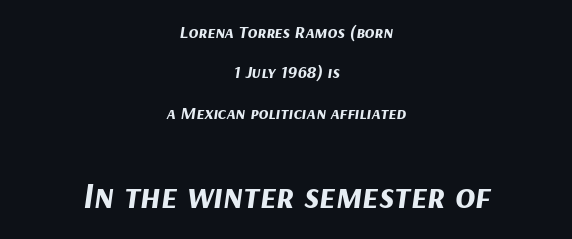
The rendering uses a large line-height, opening up the rows. The second block has been scaled up relative to the first. Descenders hang freely into open space. Character widths vary here, with narrow letters taking less room than wide ones. Stroke thickness is high; the sample reads as a true bold.
